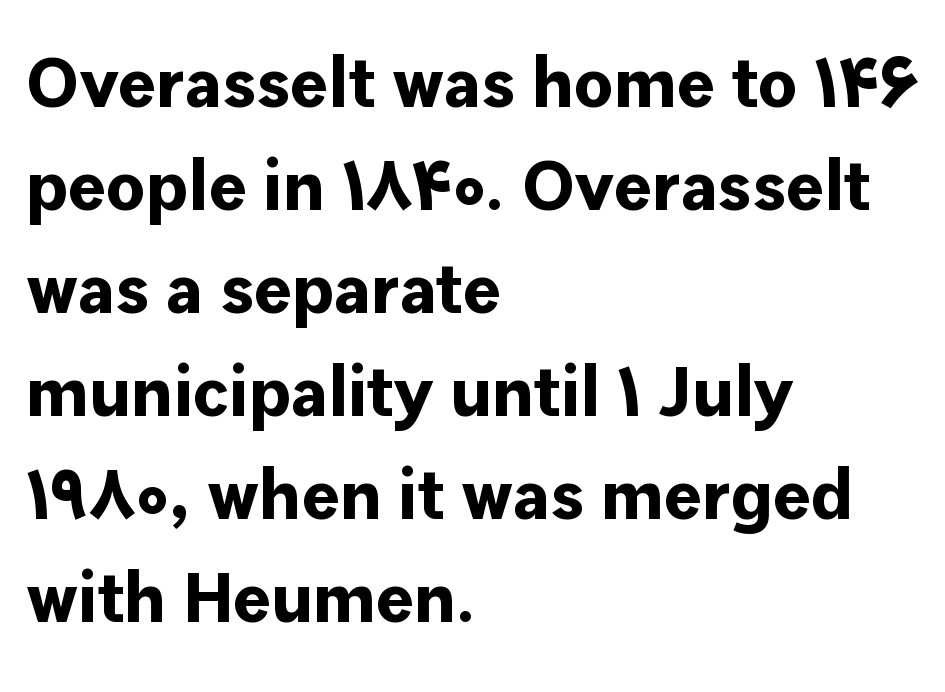
{"serif": "no", "italic": "no", "bold": "yes", "weight": "bold", "width": "normal", "stroke_contrast": "low", "x_height": "medium", "monospaced": "no", "underline": "no", "align": "left", "line_spacing": "normal", "line_spacing_ratio": 1.45, "letter_spacing": "normal", "letter_spacing_em": 0.0, "glyph_px": 71}
